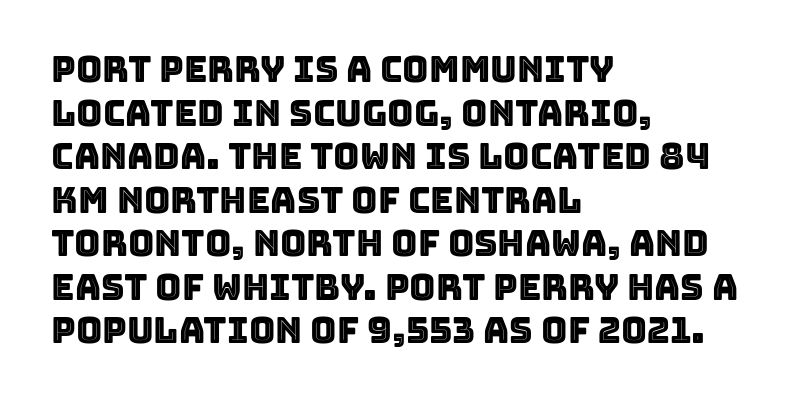
Q: Is the text italic (slanted)? A: No, it is upright.
Q: Is the text underlined? A: No.
Q: How is the paragraph aligned? A: Left-aligned.
Q: Is the spacing between letters normal or unusually wide? A: Normal.
Q: Width (condensed, normal, or wide)? A: Normal.
Q: x-height? A: Large.
Q: Monospaced? A: No.
